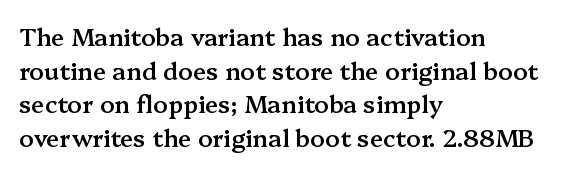
{"italic": "no", "bold": "semi", "underline": "no", "align": "left", "line_spacing": "normal", "line_spacing_ratio": 1.4, "letter_spacing": "normal", "letter_spacing_em": 0.0, "glyph_px": 24}
